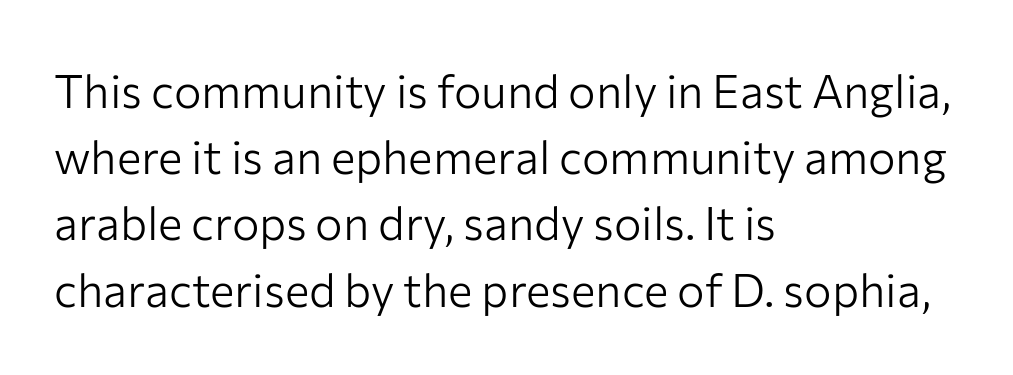
This sample uses an upright cut, with every glyph sitting square on the baseline. Letterform terminals end flat and unadorned throughout the passage. Stems here are at most as thick as an everyday book face. Note the varied advance widths — an 'i' is clearly narrower than an 'm'. Alignment: flush left.
